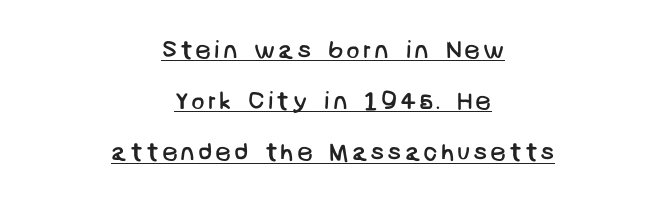
Quick note: underline on. Short and long lines alike share a common midpoint. Notice the wide empty band between every row — that's loose leading. The face looks like a standard text weight, possibly lighter.
